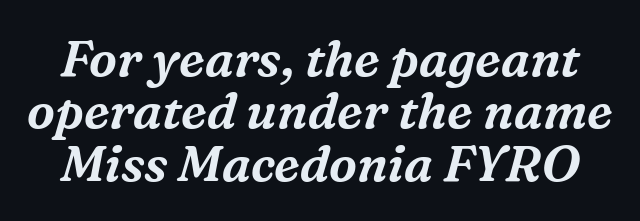
{"serif": "yes", "italic": "yes", "lean": "right", "slant_degrees": 16, "width": "normal", "stroke_contrast": "medium", "x_height": "medium", "monospaced": "no", "underline": "no", "line_spacing": "tight", "line_spacing_ratio": 1.05, "letter_spacing": "normal", "letter_spacing_em": 0.0, "glyph_px": 50}
